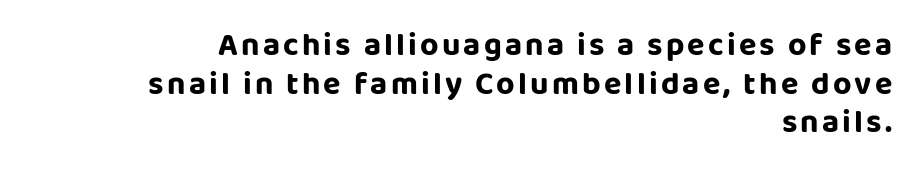
The image shows 32 px bold sans-serif type, upright; set right-aligned, line spacing 1.21x, not underlined; low stroke contrast and a large x-height.
